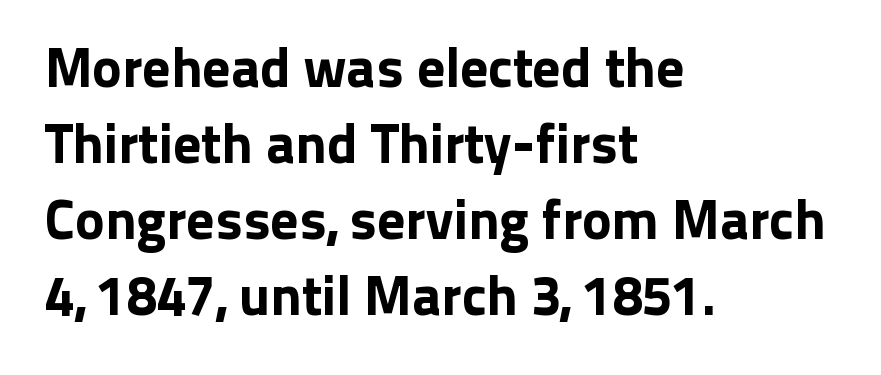
Is there much room between lines? A standard amount, neither cramped nor airy. All the whitespace from short lines collects on the right. To sum up the face: it is a sans, with no serifs. Does the lettering tilt? It doesn't — this is upright. Here the glyphs are tracked normally, forming tight word shapes.
